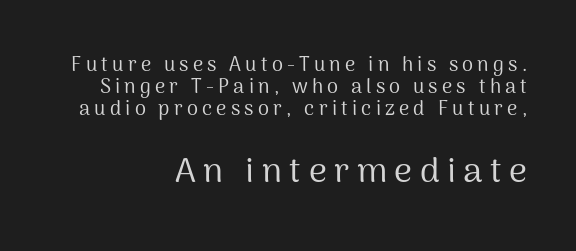
{"serif": "no", "italic": "no", "bold": "no", "weight": "regular", "width": "normal", "stroke_contrast": "medium", "x_height": "medium", "monospaced": "no", "underline": "no", "align": "right", "line_spacing": "tight", "line_spacing_ratio": 1.11, "letter_spacing": "wide", "letter_spacing_em": 0.21, "larger_block": "second", "size_ratio": 1.75, "glyph_px": 35}
